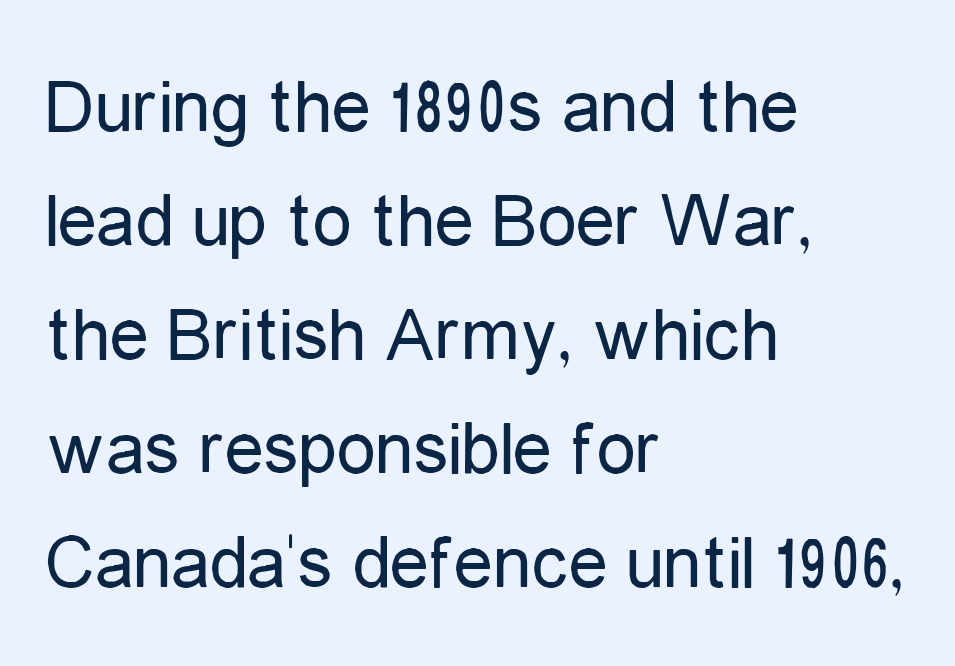
{"serif": "no", "italic": "no", "bold": "no", "weight": "regular", "width": "condensed", "stroke_contrast": "low", "x_height": "medium", "monospaced": "no", "underline": "no", "align": "left", "line_spacing": "normal", "line_spacing_ratio": 1.46, "letter_spacing": "normal", "letter_spacing_em": 0.0, "glyph_px": 78}
